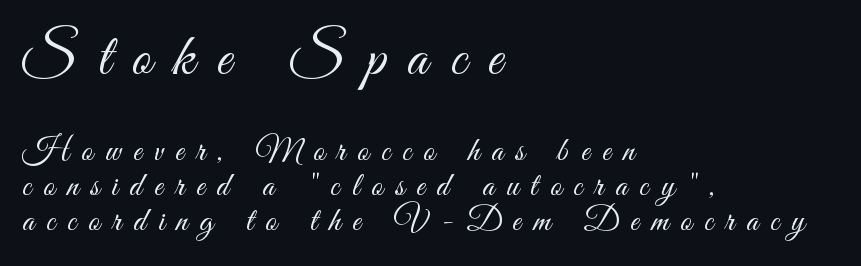
Q: Is the text bold? A: No.
Q: Is the text italic (slanted)? A: Yes.
Q: Is the typeface a serif or a sans-serif typeface? A: Sans-serif.
Q: Is the text underlined? A: No.
Q: How is the paragraph aligned? A: Left-aligned.
Q: Is the spacing between letters normal or unusually wide? A: Unusually wide.
Q: Is the spacing between lines tight, normal or loose? A: Tight.
Q: Which block of text is set in a larger size, the first (top) or the second (bottom)? A: The first (top) one.
Q: Width (condensed, normal, or wide)? A: Condensed.
Q: Stroke contrast? A: Medium.
Q: x-height? A: Small.
Q: Monospaced? A: No.
